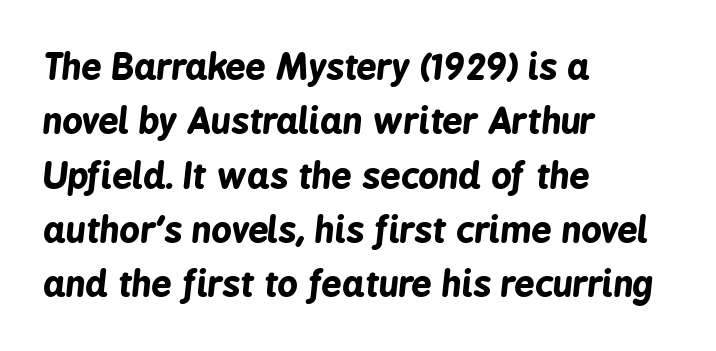
Lines of text with bare space underneath. Horizontally, the lines are justified to the leading edge only. How would I describe the line gaps? Plain and ordinary. The specimen reads as italic at a glance. Think of a printed novel: that variable character pitch is what you see here. Tracking here is standard; glyphs follow each other at the usual distance.
